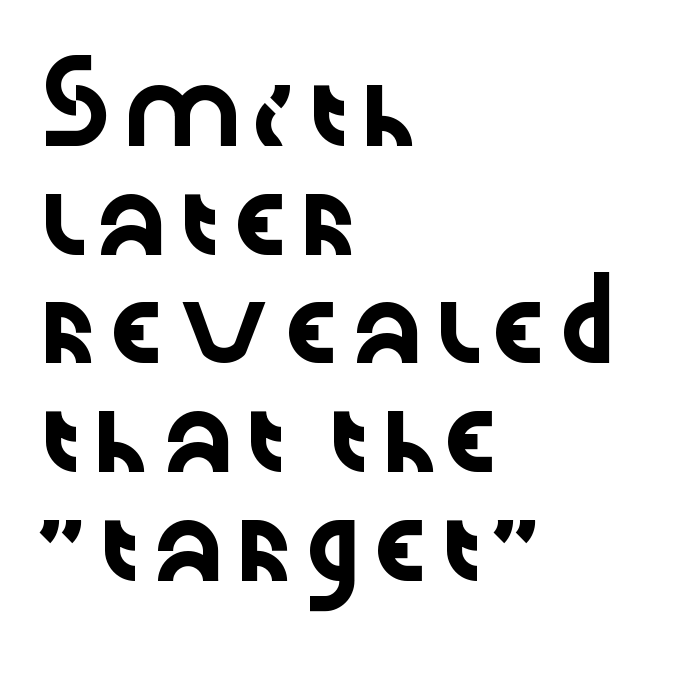
Q: Is the text italic (slanted)? A: No, it is upright.
Q: Is the typeface a serif or a sans-serif typeface? A: Sans-serif.
Q: Is the text underlined? A: No.
Q: How is the paragraph aligned? A: Left-aligned.
Q: Is the spacing between letters normal or unusually wide? A: Normal.
Q: Is the spacing between lines tight, normal or loose? A: Normal.
Q: Width (condensed, normal, or wide)? A: Wide.
Q: Stroke contrast? A: Low.
Q: x-height? A: Medium.
Q: Monospaced? A: No.
